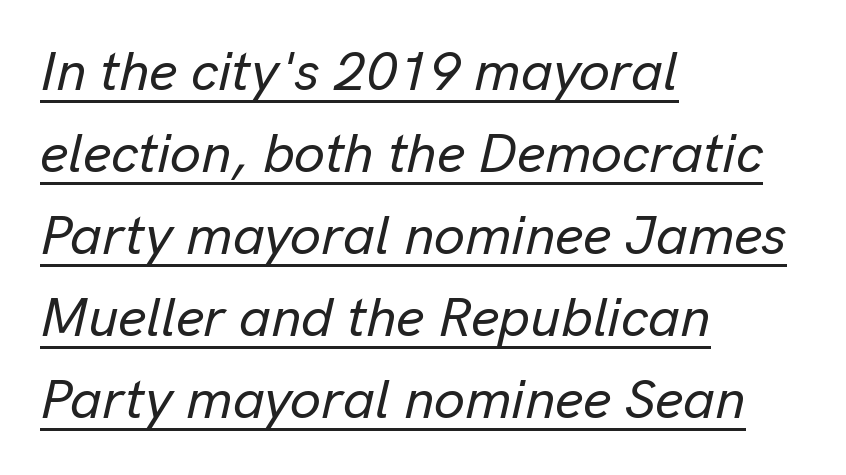
The image shows 55 px text type, italic (leaning right); set left-aligned, normal line spacing (1.49x), normal letter spacing, underlined; low stroke contrast and a medium x-height.
